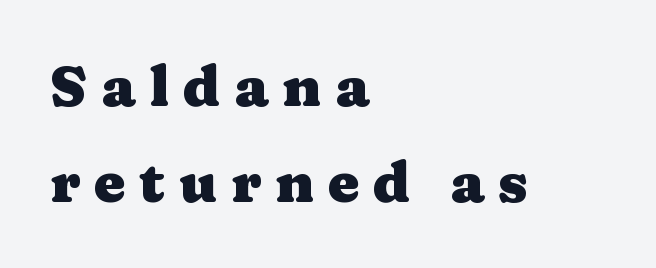
The image shows 57 px heavy, wide serif type, upright; set left-aligned, normal line spacing (1.69x), unusually wide letter spacing (+0.24 em), not underlined; medium stroke contrast and a medium x-height.
